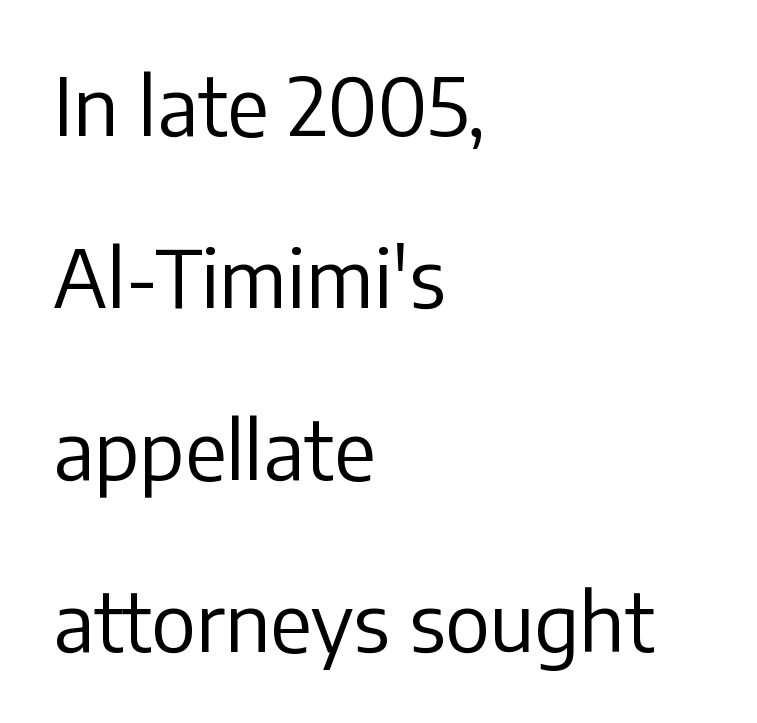
The lettering stays uniformly vertical, giving the passage a roman look. The block of text is sparse from top to bottom, with ample space between rows. The typesetter chose a ragged-right arrangement here. This rendering features lettering with no underline. The text was rendered using a sans face with plain stroke endings.
